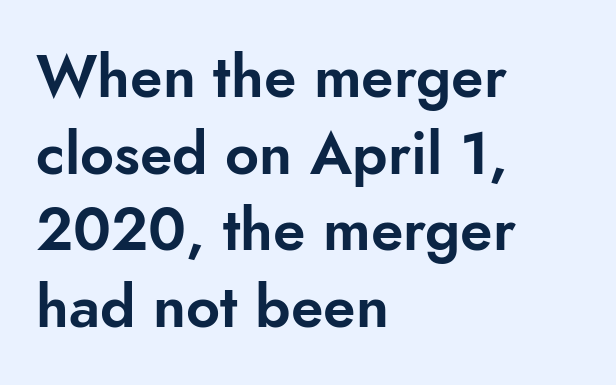
Q: Is the text italic (slanted)? A: No, it is upright.
Q: Is the typeface a serif or a sans-serif typeface? A: Sans-serif.
Q: Is the text underlined? A: No.
Q: How is the paragraph aligned? A: Left-aligned.
Q: Is the spacing between letters normal or unusually wide? A: Normal.
Q: Is the spacing between lines tight, normal or loose? A: Normal.
Q: Width (condensed, normal, or wide)? A: Normal.
Q: Stroke contrast? A: Low.
Q: x-height? A: Small.
Q: Monospaced? A: No.
